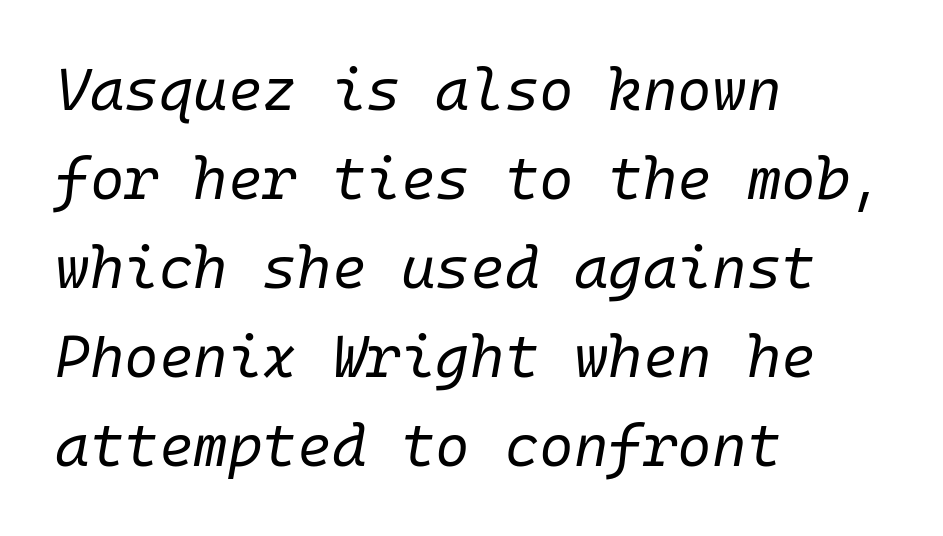
The image shows 59 px regular-weight type, italic (leaning right); set left-aligned, normal line spacing (1.51x), normal letter spacing, not underlined; low stroke contrast and a medium x-height.
